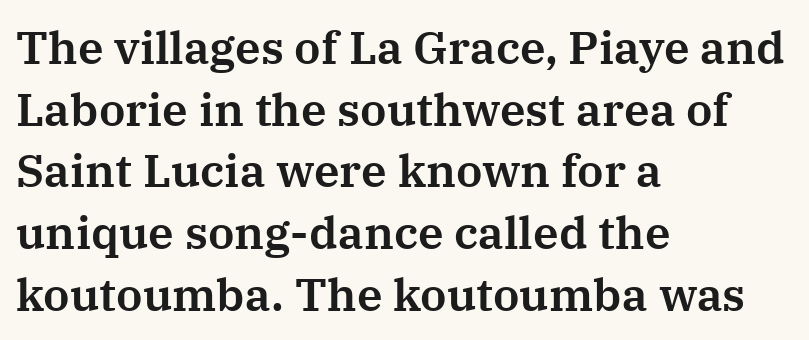
Baseline-to-baseline distance is the conventional proportion of letter height. Spacing verdict: proportional, widths tailored to each character. Leftover space on each line is placed entirely after the last word. Each word holds together tightly as a unit, with standard inter-letter gaps.
